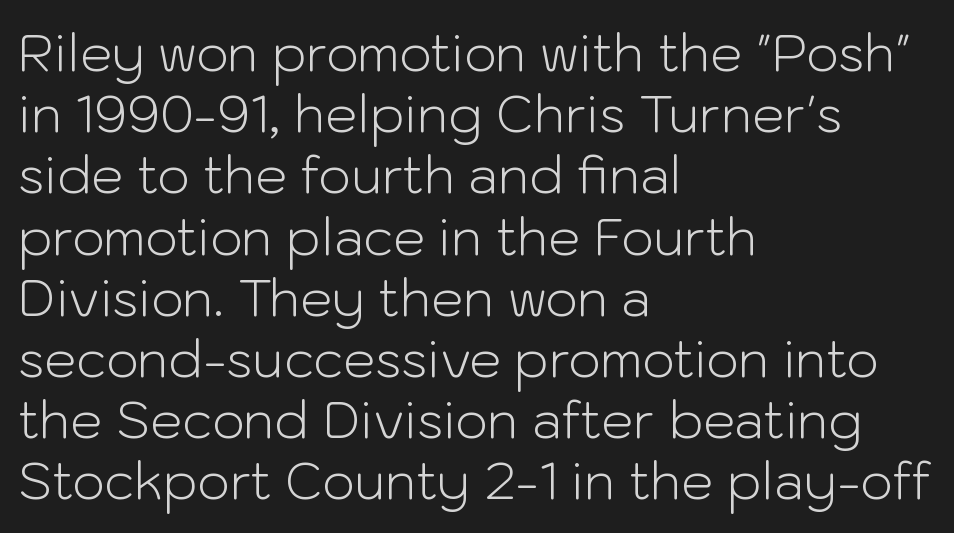
The image shows 51 px light sans-serif type, upright; set left-aligned, line spacing 1.2x, normal letter spacing, not underlined; low stroke contrast and a medium x-height.
